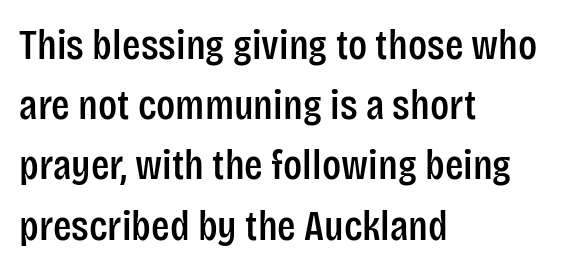
Look at the tracking — it's just the regular setting, nothing added. Each letter keeps its own natural width here, so spacing adapts to shape. Baseline-to-baseline distance is the conventional proportion of letter height. Type style note: lacks serifs. These lines were composed using upright roman letters.
